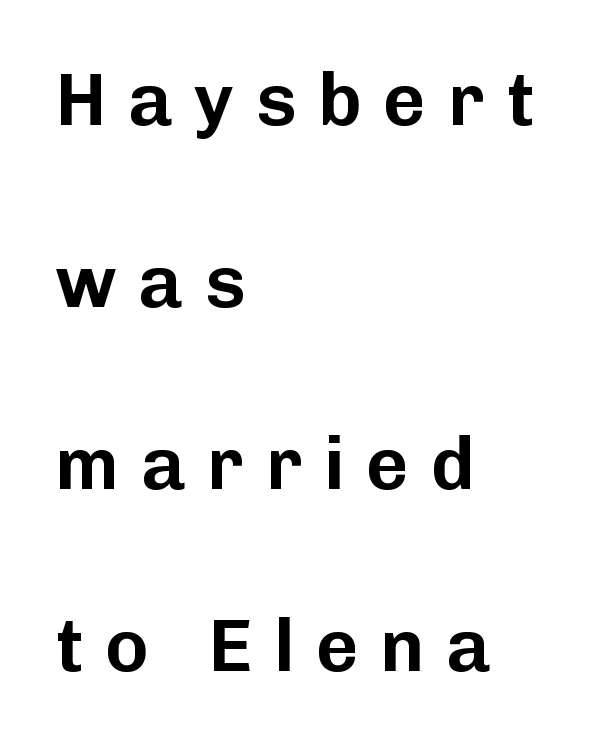
The image shows 74 px sans-serif type, upright; set left-aligned, loose line spacing (2.46x), unusually wide letter spacing (+0.29 em), not underlined; low stroke contrast and a medium x-height.
